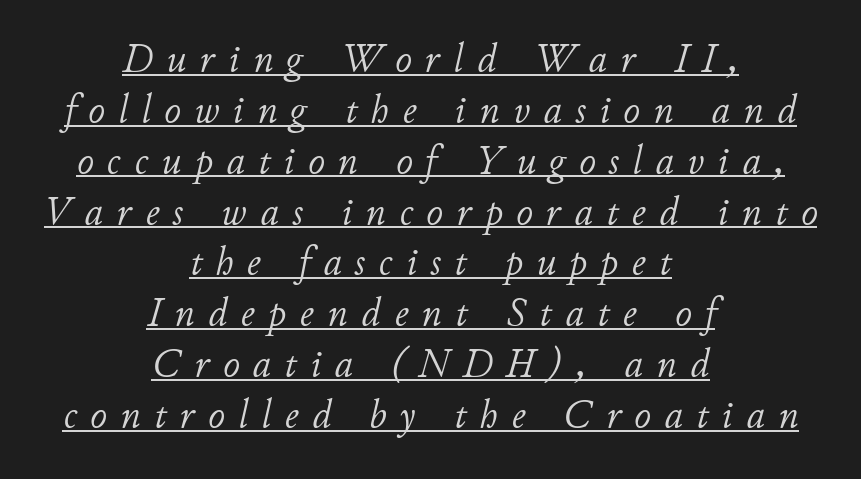
Q: Is the text bold? A: No.
Q: Is the text italic (slanted)? A: Yes, it leans right by about 11 degrees.
Q: Is the text underlined? A: Yes.
Q: How is the paragraph aligned? A: Centered.
Q: Is the spacing between letters normal or unusually wide? A: Unusually wide.
Q: Width (condensed, normal, or wide)? A: Normal.
Q: Stroke contrast? A: Low.
Q: x-height? A: Small.
Q: Monospaced? A: No.
